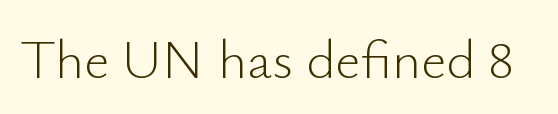
Each row of text sits above clean, open space. Each letter keeps its own natural width here, so spacing adapts to shape. Weight: regular or lighter. The type sits square on the baseline with zero lean. The passage shown is typeset with a sans-serif family.
